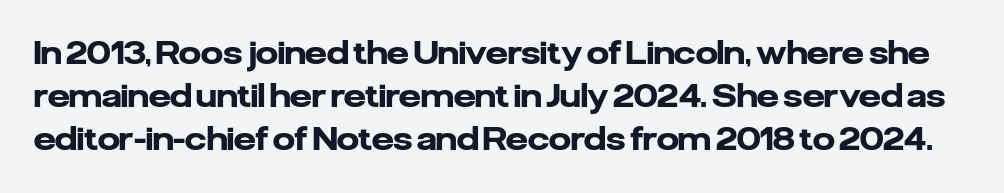
The image shows 31 px heavy sans-serif type, upright; set normal line spacing (1.38x), normal letter spacing, not underlined; low stroke contrast and a medium x-height.
